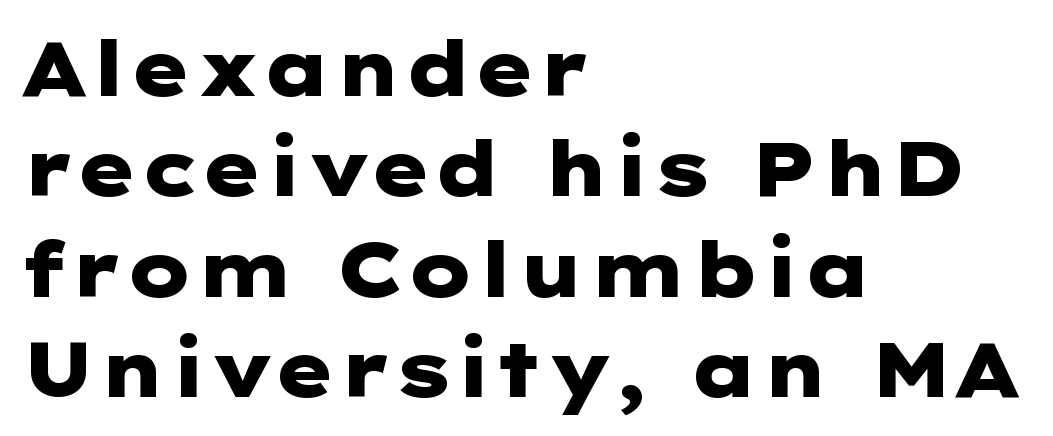
The image shows 76 px heavy, wide sans-serif type, upright; set left-aligned, normal line spacing (1.32x), normal letter spacing, not underlined; low stroke contrast and a medium x-height.
